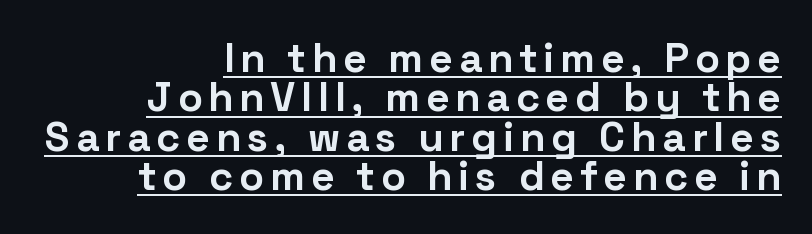
Think of a printed novel: that variable character pitch is what you see here. A continuous stroke trails under the words, as in a hyperlink. This is roman type, the default non-slanted kind. The text was rendered using a sans face with plain stroke endings. This sample trades vertical openness for compactness between lines.
